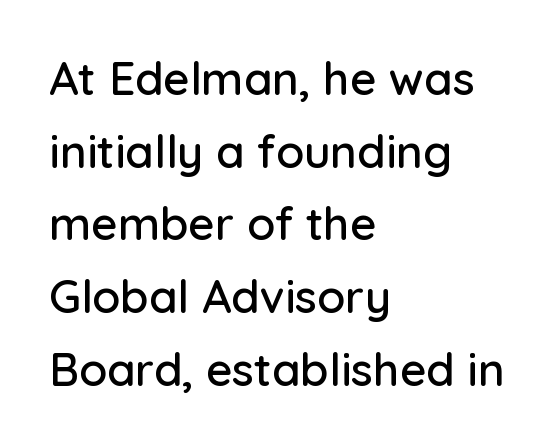
{"serif": "no", "italic": "no", "width": "normal", "stroke_contrast": "low", "x_height": "medium", "monospaced": "no", "underline": "no", "align": "left", "line_spacing": "normal", "line_spacing_ratio": 1.58, "letter_spacing": "normal", "letter_spacing_em": 0.0, "glyph_px": 46}
